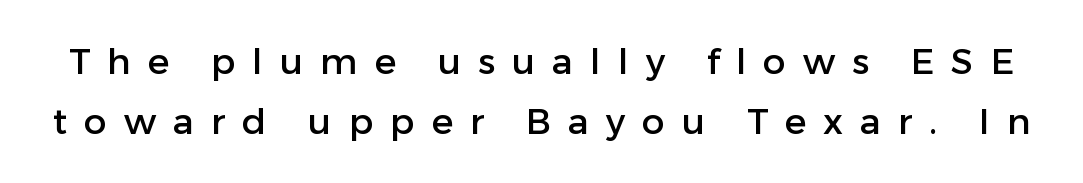
{"serif": "no", "italic": "no", "width": "normal", "stroke_contrast": "low", "x_height": "medium", "monospaced": "no", "underline": "no", "line_spacing": "normal", "line_spacing_ratio": 1.67, "letter_spacing": "wide", "letter_spacing_em": 0.47, "glyph_px": 36}
